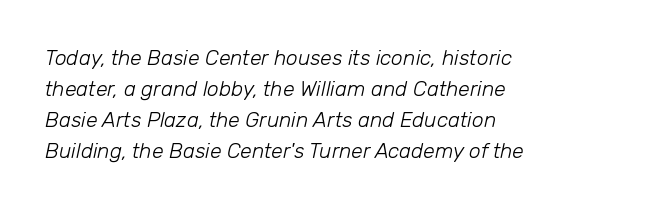
The image shows 21 px text type, italic (leaning right); set left-aligned, normal line spacing (1.48x), normal letter spacing, not underlined.
